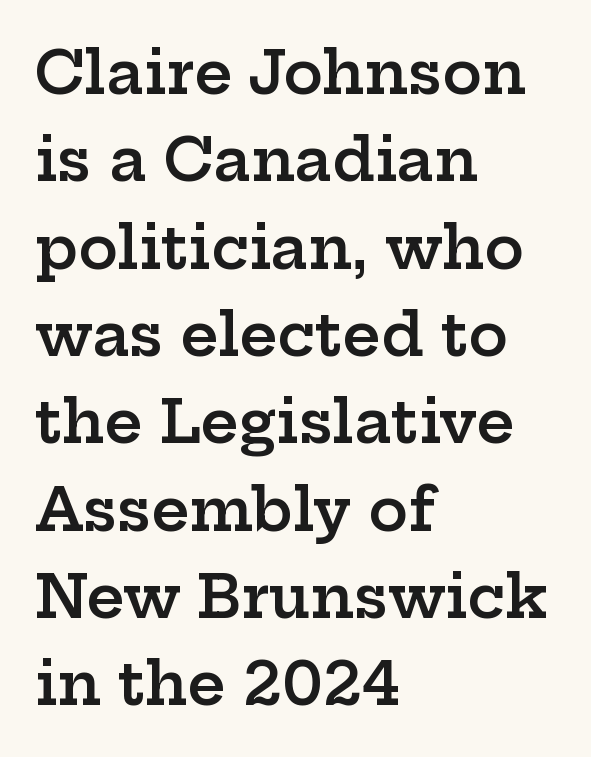
{"serif": "yes", "italic": "no", "bold": "semi", "weight": "semibold", "width": "wide", "stroke_contrast": "low", "x_height": "medium", "monospaced": "no", "underline": "no", "align": "left", "line_spacing": "normal", "line_spacing_ratio": 1.48, "letter_spacing": "normal", "letter_spacing_em": 0.0, "glyph_px": 59}
